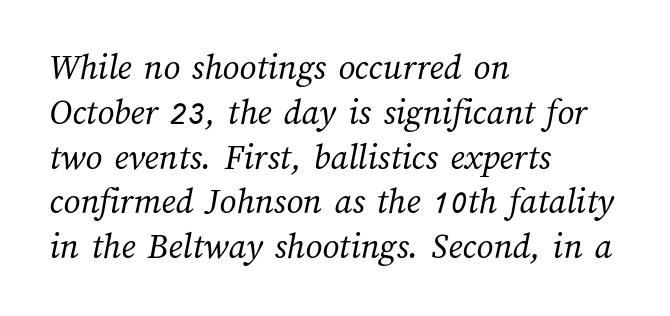
Is the stroke heavy? The answer is a plain regular-or-lighter. The face used here is proportionally spaced, like ordinary book or web type. The horizontal fit of the characters is conventional and even. Underline: absent.
